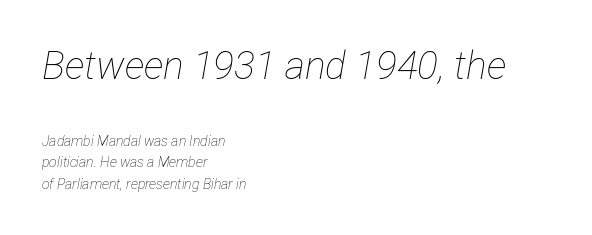
Q: Is the text bold? A: No.
Q: Is the text italic (slanted)? A: Yes, it leans right by about 12 degrees.
Q: Is the text underlined? A: No.
Q: How is the paragraph aligned? A: Left-aligned.
Q: Is the spacing between letters normal or unusually wide? A: Normal.
Q: Is the spacing between lines tight, normal or loose? A: Normal.
Q: Which block of text is set in a larger size, the first (top) or the second (bottom)? A: The first (top) one.
Q: Width (condensed, normal, or wide)? A: Condensed.
Q: Stroke contrast? A: Low.
Q: x-height? A: Medium.
Q: Monospaced? A: No.
